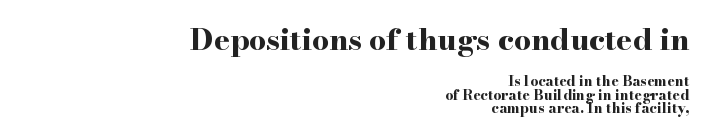
The letters stand straight up with perfectly vertical stems. The initial chunk of copy outweighs the following chunk in type size. The leading is snug, giving the passage a crowded texture. The characters look thick and weighty, a clear bold.
